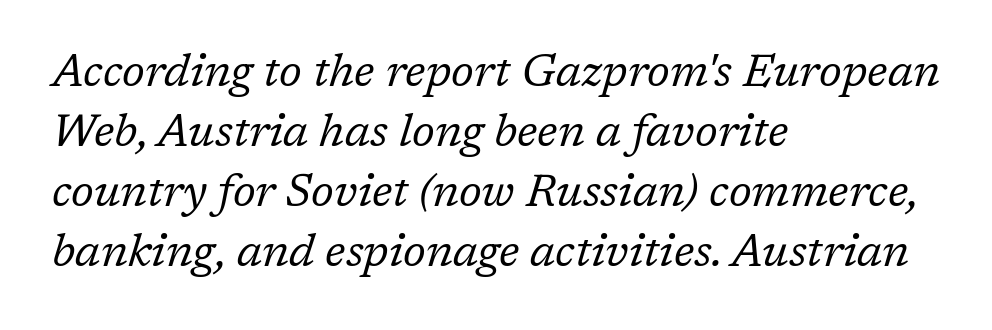
{"serif": "yes", "italic": "yes", "lean": "right", "slant_degrees": 17, "bold": "no", "weight": "regular", "width": "normal", "stroke_contrast": "low", "x_height": "medium", "monospaced": "no", "underline": "no", "align": "left", "line_spacing": "normal", "line_spacing_ratio": 1.33, "letter_spacing": "normal", "letter_spacing_em": 0.0, "glyph_px": 45}
